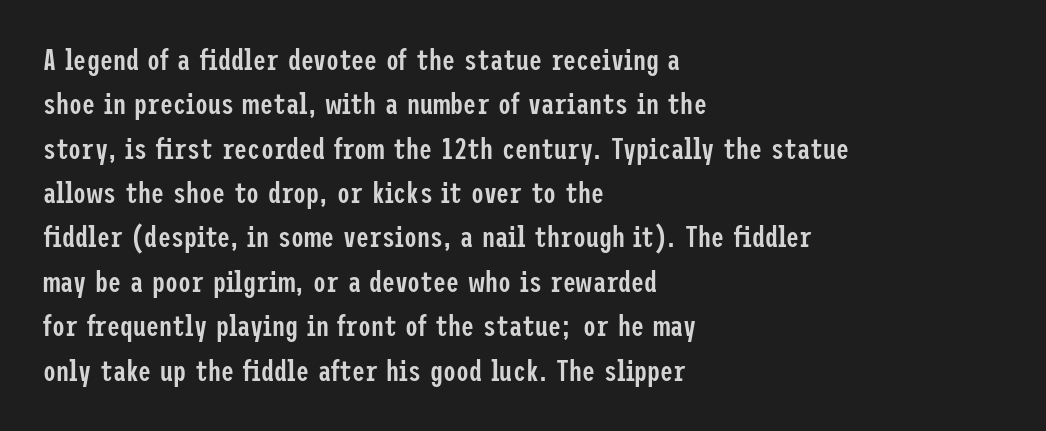
Is there much room between lines? A standard amount, neither cramped nor airy. Each line starts at the same left margin while the right side varies. Do the letters lean? They stand straight. Tracking here is standard; glyphs follow each other at the usual distance. The rendering shows plain stroke endings on the letterforms — a sans-serif design. Every letter is mildly thick-stroked: semibold rather than bold.
